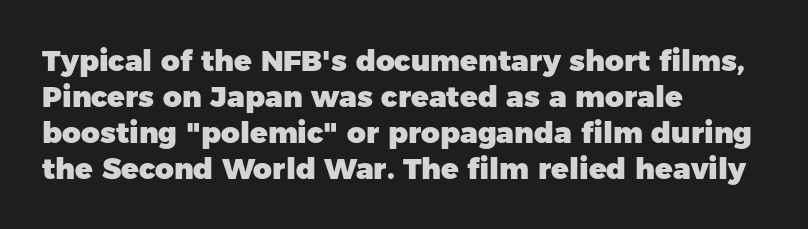
This is heavy type, rendered in bold. Observe the absence of serifs on each vertical stroke in this sample. The area under the type is left untouched. The letters stand straight up with perfectly vertical stems.
